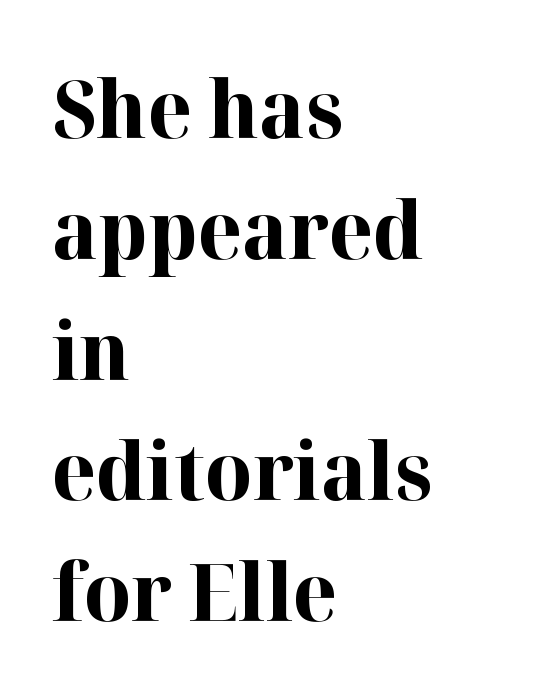
The designer went with a serif here, giving each stem small feet. Do the letters lean? They stand straight. Where is the straight margin? On the left. The letters advance in unequal steps, a hallmark of proportional type. In terms of letterspacing, this is plain default setting. Any mark beneath the type? The region is blank.
